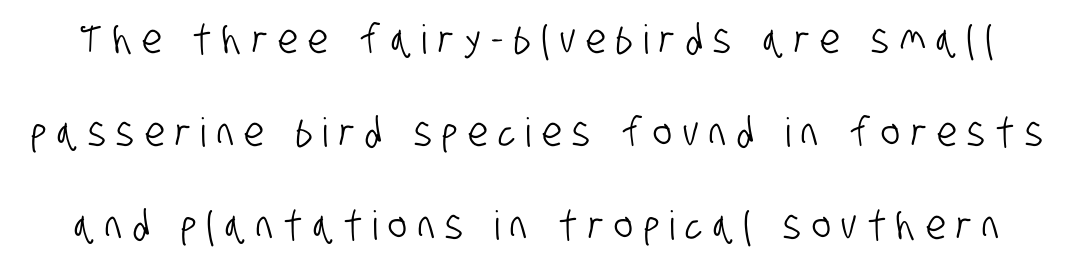
{"serif": "no", "width": "condensed", "stroke_contrast": "low", "x_height": "large", "monospaced": "no", "underline": "no", "line_spacing": "loose", "line_spacing_ratio": 2.32, "letter_spacing": "wide", "letter_spacing_em": 0.27, "glyph_px": 40}
